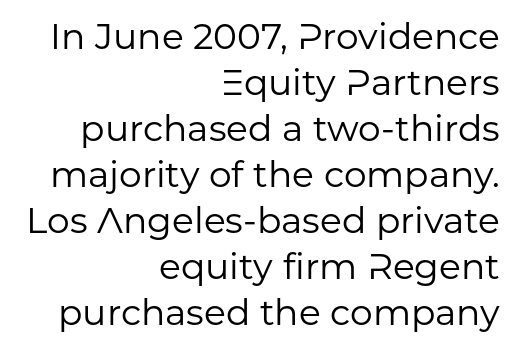
Q: Is the text bold? A: No.
Q: Is the text italic (slanted)? A: No, it is upright.
Q: Is the typeface a serif or a sans-serif typeface? A: Sans-serif.
Q: Is the text underlined? A: No.
Q: How is the paragraph aligned? A: Right-aligned.
Q: Is the spacing between letters normal or unusually wide? A: Normal.
Q: Is the spacing between lines tight, normal or loose? A: Normal.
Q: Width (condensed, normal, or wide)? A: Normal.
Q: Stroke contrast? A: Low.
Q: x-height? A: Medium.
Q: Monospaced? A: No.
